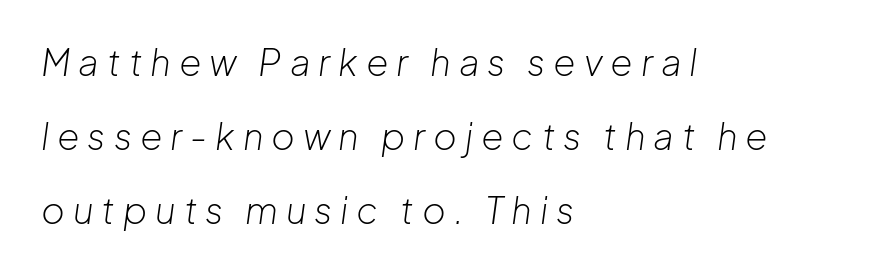
The image shows 36 px light type, italic (leaning right); set left-aligned, loose line spacing (2.06x), unusually wide letter spacing (+0.22 em), not underlined; low stroke contrast and a medium x-height.
